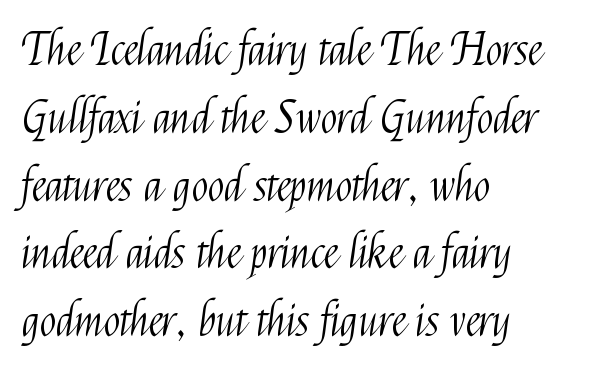
Lines of text with bare space underneath. Regarding leading, the lines here are spaced in the standard way. If you drew a ruler down the left edge, every line would touch it. No feet cap the strokes, marking this as sans-serif type. The rendering uses natural spacing where letterforms have individual widths.
